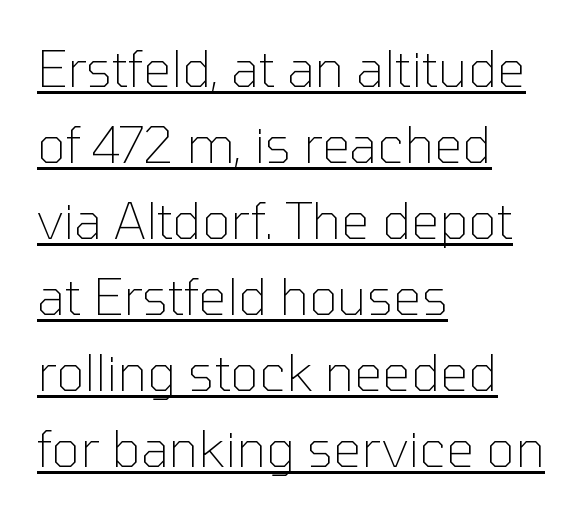
Check where the strokes stop: nothing finishes them off — pure sans. Proportional: the letters do not fall into vertical columns. Is the type heavy? It reads as light-to-regular instead. Each word holds together tightly as a unit, with standard inter-letter gaps. Does the copy run flush right? No — it runs flush left.
